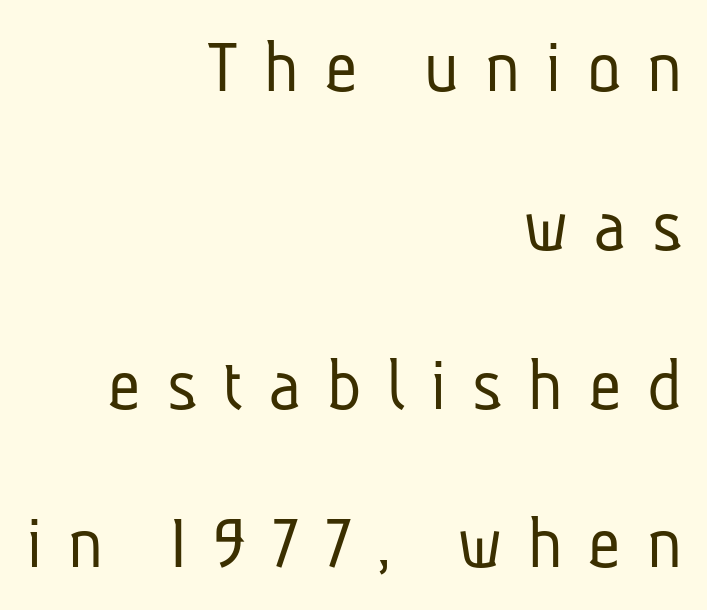
Q: Is the text bold? A: No.
Q: Is the typeface a serif or a sans-serif typeface? A: Sans-serif.
Q: Is the text underlined? A: No.
Q: How is the paragraph aligned? A: Right-aligned.
Q: Is the spacing between letters normal or unusually wide? A: Unusually wide.
Q: Is the spacing between lines tight, normal or loose? A: Loose.
Q: Width (condensed, normal, or wide)? A: Condensed.
Q: Stroke contrast? A: Low.
Q: x-height? A: Medium.
Q: Monospaced? A: No.
